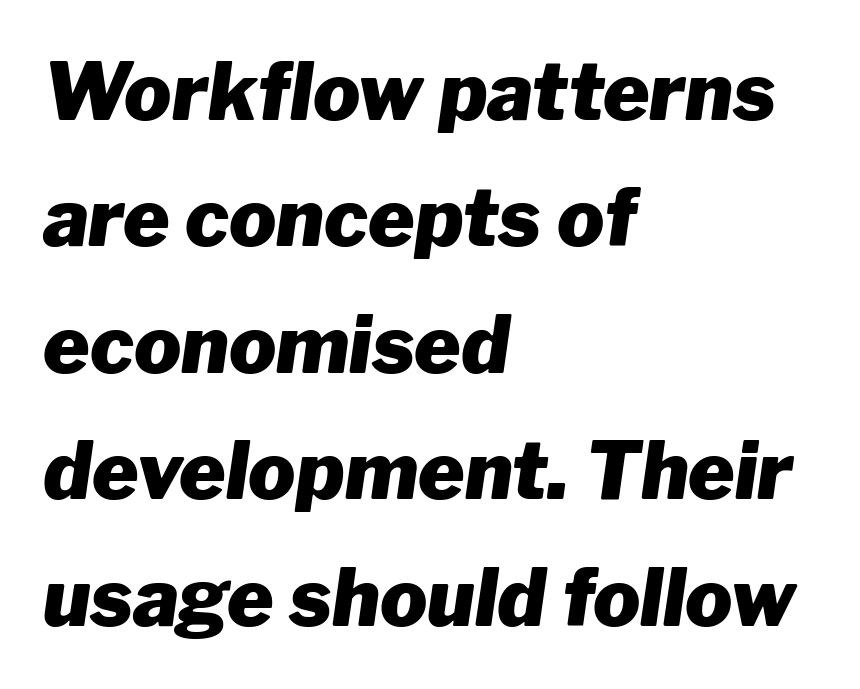
Q: Is the text bold? A: Yes.
Q: Is the text italic (slanted)? A: Yes, it leans right by about 8 degrees.
Q: Is the text underlined? A: No.
Q: How is the paragraph aligned? A: Left-aligned.
Q: Is the spacing between letters normal or unusually wide? A: Normal.
Q: Is the spacing between lines tight, normal or loose? A: Normal.
Q: Width (condensed, normal, or wide)? A: Normal.
Q: Stroke contrast? A: Low.
Q: x-height? A: Medium.
Q: Monospaced? A: No.
